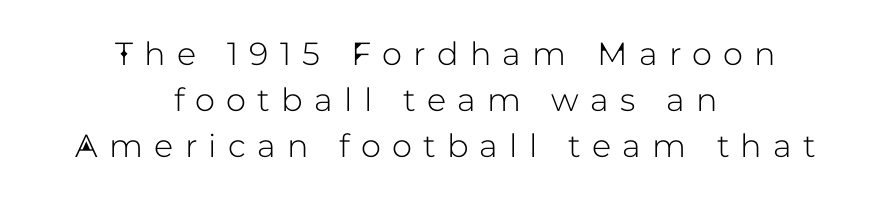
Q: Is the text italic (slanted)? A: No, it is upright.
Q: Is the typeface a serif or a sans-serif typeface? A: Sans-serif.
Q: Is the text underlined? A: No.
Q: How is the paragraph aligned? A: Centered.
Q: Is the spacing between letters normal or unusually wide? A: Unusually wide.
Q: Is the spacing between lines tight, normal or loose? A: Normal.
Q: Width (condensed, normal, or wide)? A: Normal.
Q: Stroke contrast? A: Low.
Q: x-height? A: Medium.
Q: Monospaced? A: No.
